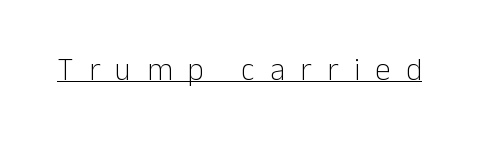
The image shows 31 px light sans-serif type, upright; set unusually wide letter spacing (+0.5 em), underlined; low stroke contrast and a medium x-height.
